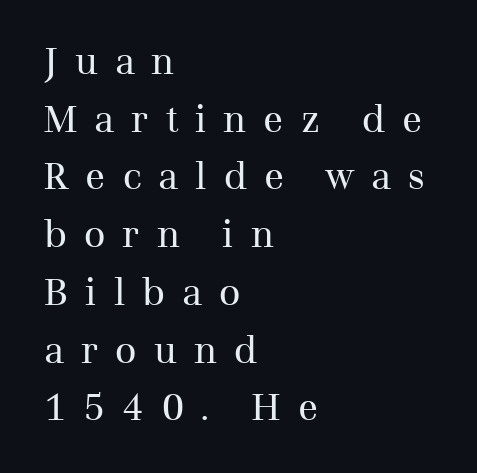
The image shows 37 px regular-weight serif type, upright; set left-aligned, normal line spacing (1.56x), unusually wide letter spacing (+0.46 em), not underlined; medium stroke contrast and a medium x-height.
